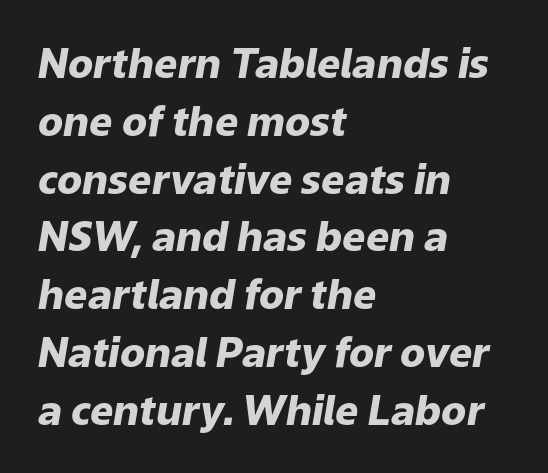
Q: Is the text bold? A: Yes.
Q: Is the text italic (slanted)? A: Yes, it leans right by about 9 degrees.
Q: Is the text underlined? A: No.
Q: How is the paragraph aligned? A: Left-aligned.
Q: Is the spacing between letters normal or unusually wide? A: Normal.
Q: Is the spacing between lines tight, normal or loose? A: Normal.
Q: Width (condensed, normal, or wide)? A: Normal.
Q: Stroke contrast? A: Low.
Q: x-height? A: Medium.
Q: Monospaced? A: No.
